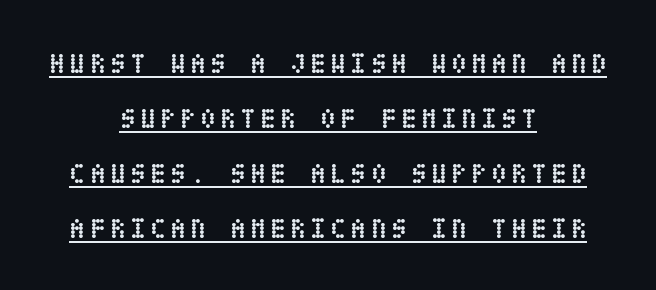
The vertical gap from one line to the next is large. What weight is shown? A full bold with thick strokes. Horizontal alignment here is central, giving a formal, balanced look. Quick note: not italic, upright. The specimen includes a rule beneath the text block's lines.
